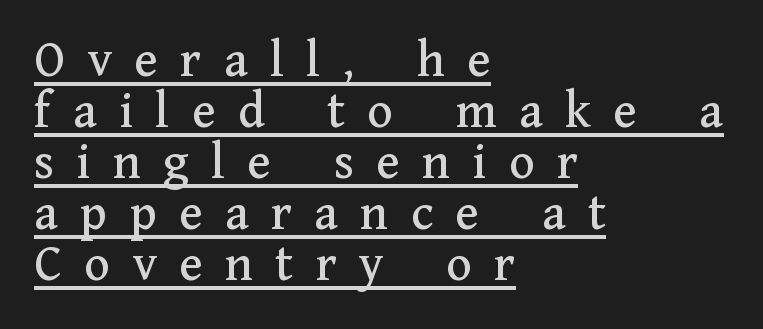
Each letter keeps its own natural width here, so spacing adapts to shape. The passage shown is typeset with a serif family. The face used here is rendered with a markedly widened letterfit. The rendering uses a small line-height, squeezing the rows. Line beginnings align vertically; line endings do not.
